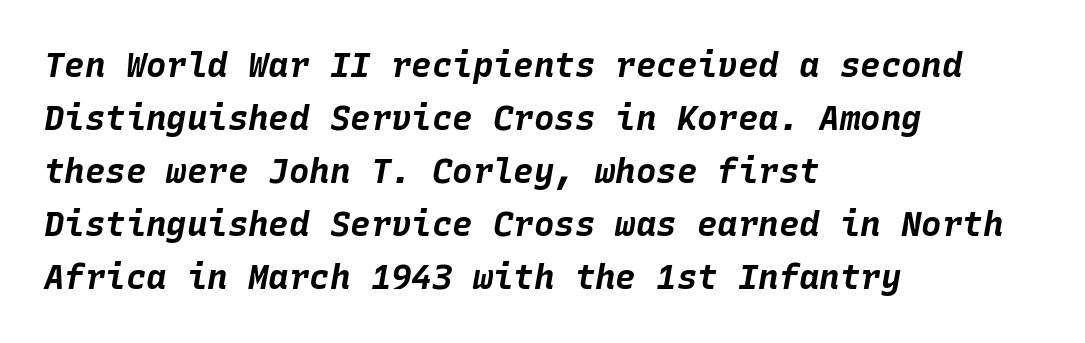
The image shows 34 px bold type, italic (leaning right), monospaced; set left-aligned, normal line spacing (1.56x), normal letter spacing, not underlined; low stroke contrast and a large x-height.
